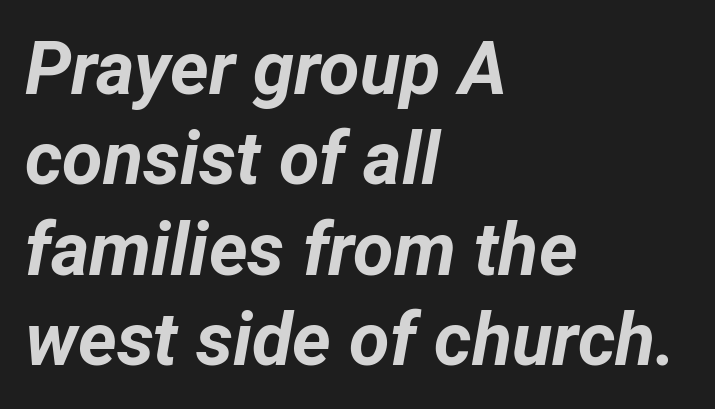
Quick note: underline off. Is this a fixed-width face? No — the glyphs have proportional, varying widths. There is no visible air inserted between adjacent glyphs. An italicized treatment has been applied to the whole sample. The rendering anchors every line to the left-hand side.
